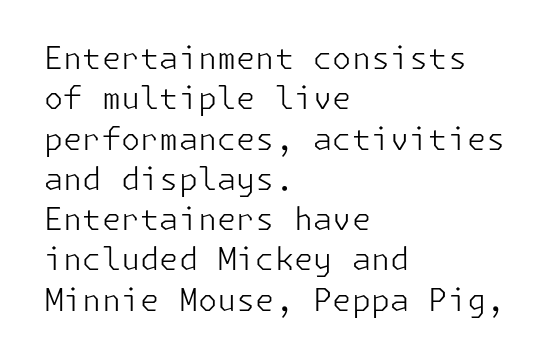
{"serif": "no", "italic": "no", "bold": "no", "weight": "light", "width": "normal", "stroke_contrast": "low", "x_height": "medium", "underline": "no", "align": "left", "line_spacing": "normal", "line_spacing_ratio": 1.3, "letter_spacing": "normal", "letter_spacing_em": 0.0, "glyph_px": 31}
